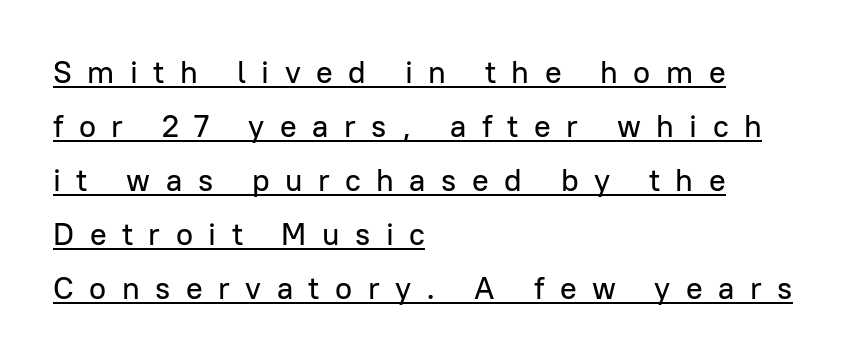
{"serif": "no", "italic": "no", "width": "normal", "stroke_contrast": "low", "x_height": "medium", "monospaced": "no", "underline": "yes", "align": "left", "line_spacing_ratio": 1.74, "letter_spacing": "wide", "letter_spacing_em": 0.5, "glyph_px": 31}
